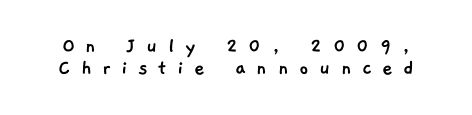
Horizontal bands of white between lines are thin slivers. Has an underline been added? It has not. The face used here is rendered with a markedly widened letterfit.
